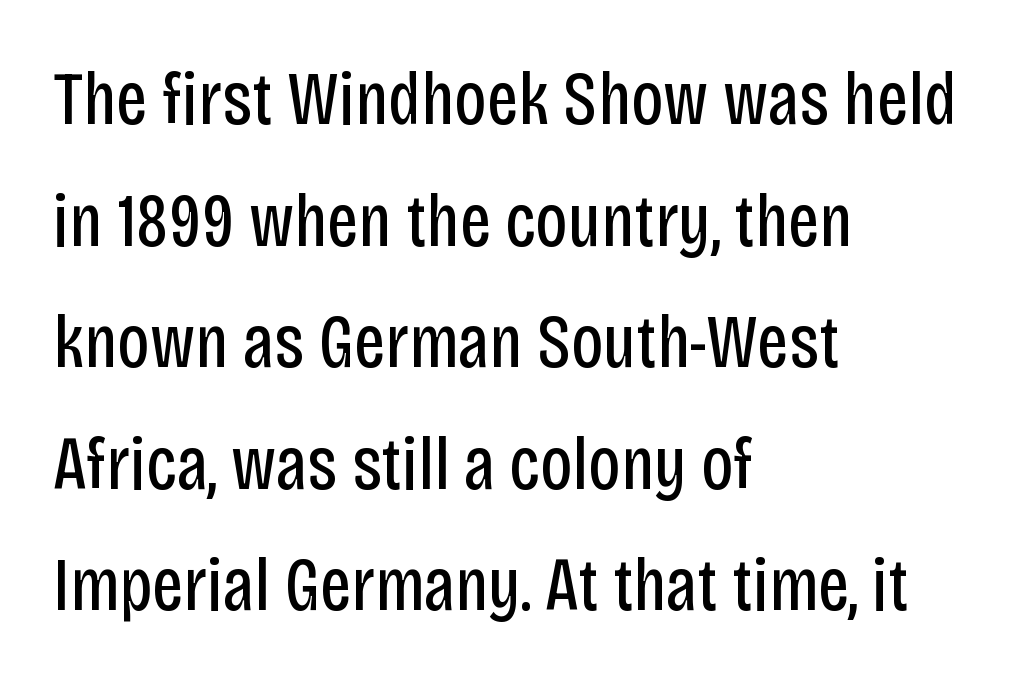
Check the space under the baseline: it is left empty. In terms of letterform style, serifs are entirely absent. Unbolded letterforms with no extra heft. Reading down the block, your eye returns to a fixed left position each line.
